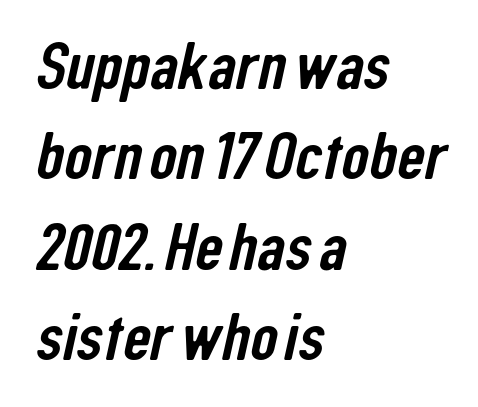
This rendering features lettering with no underline. Here the glyphs are tracked normally, forming tight word shapes. Whoever set this chose a conventional vertical rhythm. Teacher's note: observe the even left margin — that is flush-left alignment. Do the characters align in a grid? No, the font is proportional. Nope, no serifs anywhere on these letters.
